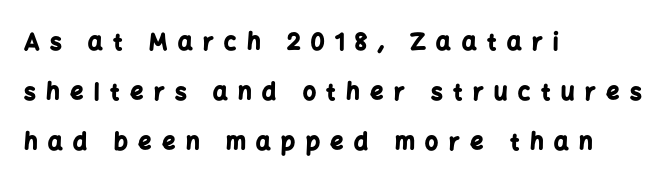
The image shows 23 px bold type, upright; set left-aligned, loose line spacing (2.17x), unusually wide letter spacing (+0.46 em), not underlined.
